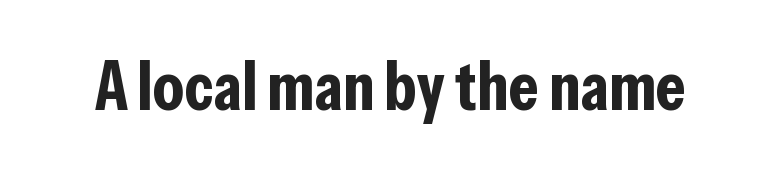
{"serif": "no", "italic": "no", "bold": "yes", "weight": "bold", "width": "condensed", "stroke_contrast": "low", "x_height": "medium", "monospaced": "no", "underline": "no", "letter_spacing": "normal", "letter_spacing_em": 0.0, "glyph_px": 69}
